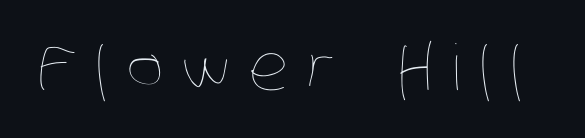
Q: Is the text bold? A: No.
Q: Is the text underlined? A: No.
Q: Is the spacing between letters normal or unusually wide? A: Unusually wide.
Q: Width (condensed, normal, or wide)? A: Condensed.
Q: Stroke contrast? A: Low.
Q: x-height? A: Large.
Q: Monospaced? A: No.
